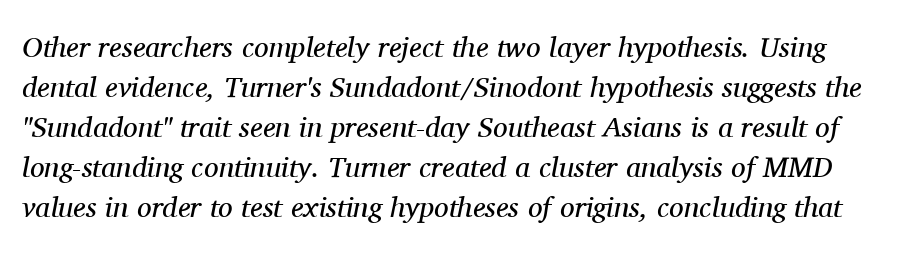
Q: Is the text bold? A: No.
Q: Is the text italic (slanted)? A: Yes, it leans right by about 11 degrees.
Q: Is the typeface a serif or a sans-serif typeface? A: Serif.
Q: Is the text underlined? A: No.
Q: Is the spacing between letters normal or unusually wide? A: Normal.
Q: Is the spacing between lines tight, normal or loose? A: Normal.
Q: Width (condensed, normal, or wide)? A: Normal.
Q: Stroke contrast? A: Medium.
Q: x-height? A: Medium.
Q: Monospaced? A: No.
